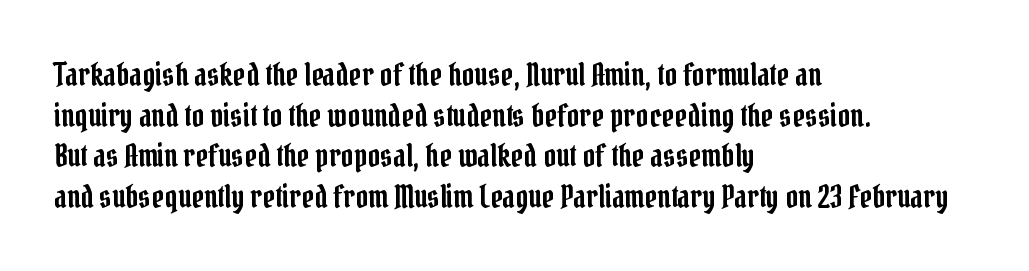
{"serif": "yes", "italic": "no", "width": "condensed", "stroke_contrast": "low", "x_height": "medium", "monospaced": "no", "underline": "no", "align": "left", "line_spacing": "normal", "line_spacing_ratio": 1.31, "letter_spacing": "normal", "letter_spacing_em": 0.0, "glyph_px": 31}
